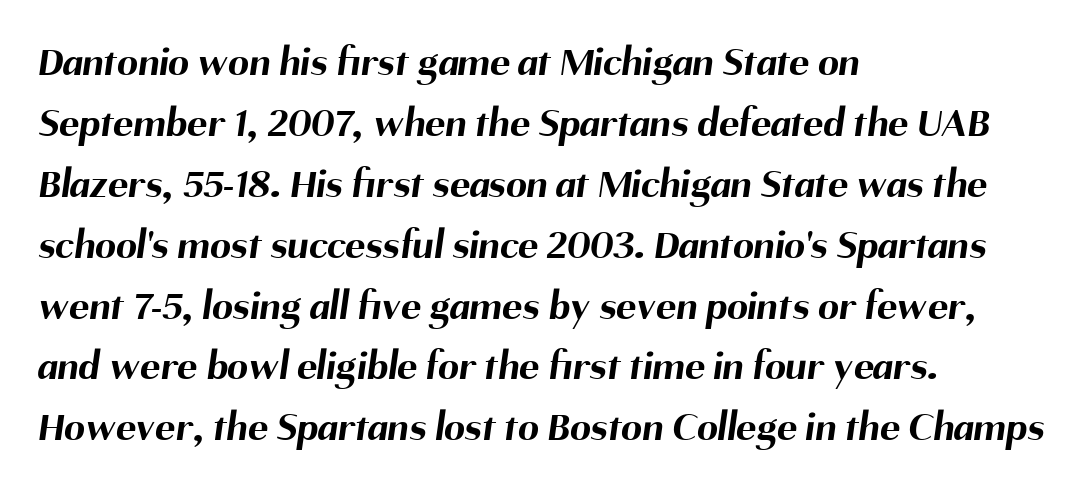
The letters advance in unequal steps, a hallmark of proportional type. The paragraph has a hard left edge and a soft right edge. How are the letters spaced? Ordinarily, with no added tracking. The letters are bold, with thick, heavy strokes. Classification — sans serif.
